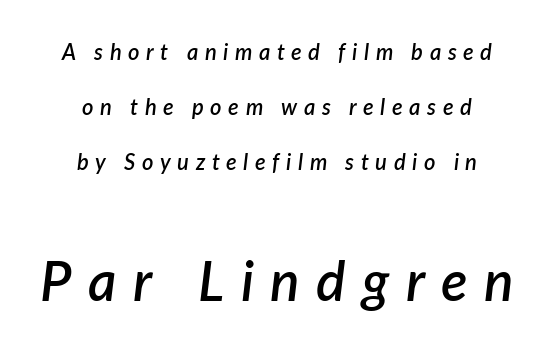
The whole block is typeset with a tilt. Caption: expanded tracking, letters set apart. Caption: semibold face, moderately heavy strokes. Is this a fixed-width face? No — the glyphs have proportional, varying widths. The lines in this sample share a center point and differ in where they start and stop. The strip under each line holds only bare page.
